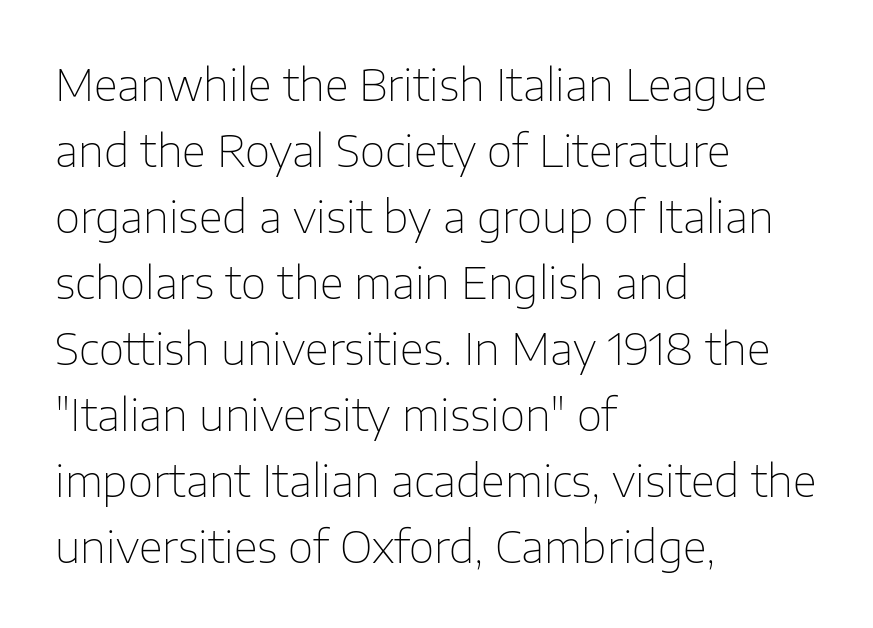
{"serif": "no", "italic": "no", "bold": "no", "weight": "thin", "width": "normal", "stroke_contrast": "low", "x_height": "medium", "monospaced": "no", "underline": "no", "align": "left", "line_spacing": "normal", "line_spacing_ratio": 1.5, "letter_spacing": "normal", "letter_spacing_em": 0.0, "glyph_px": 44}
